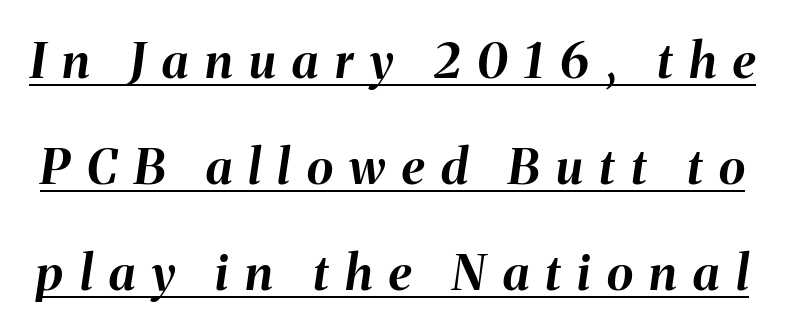
Each letter keeps its own natural width here, so spacing adapts to shape. Is there much room between lines? Yes — plenty of vertical air separates them. If you drew a line through each stem, it would be angled. These words are printed bold, with thick strokes throughout. Is the letter spacing exaggerated? Yes — the characters are pushed far apart. You can see a thin bar hugging the bottom of the glyphs.
